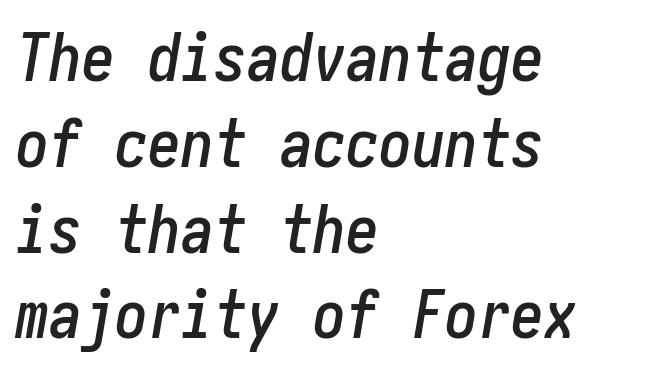
Characters follow at the spacing the type designer built in. Leading matches the norm, producing a regular column. Check the space under the baseline: it is left empty. These lines stack with their left ends in a neat column.
